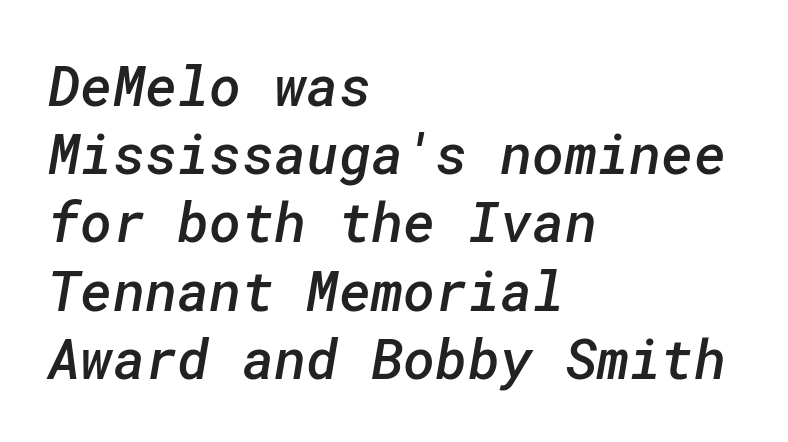
Q: Is the text bold? A: Semi-bold.
Q: Is the typeface a serif or a sans-serif typeface? A: Sans-serif.
Q: Is the text underlined? A: No.
Q: How is the paragraph aligned? A: Left-aligned.
Q: Is the spacing between letters normal or unusually wide? A: Normal.
Q: Width (condensed, normal, or wide)? A: Normal.
Q: Stroke contrast? A: Low.
Q: x-height? A: Medium.
